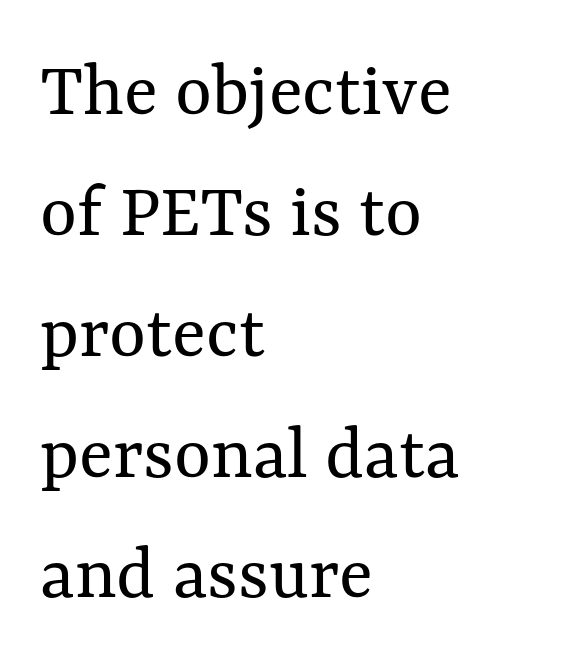
The image shows 79 px regular-weight type, upright; set left-aligned, normal line spacing (1.53x), normal letter spacing, not underlined; medium stroke contrast and a medium x-height.
